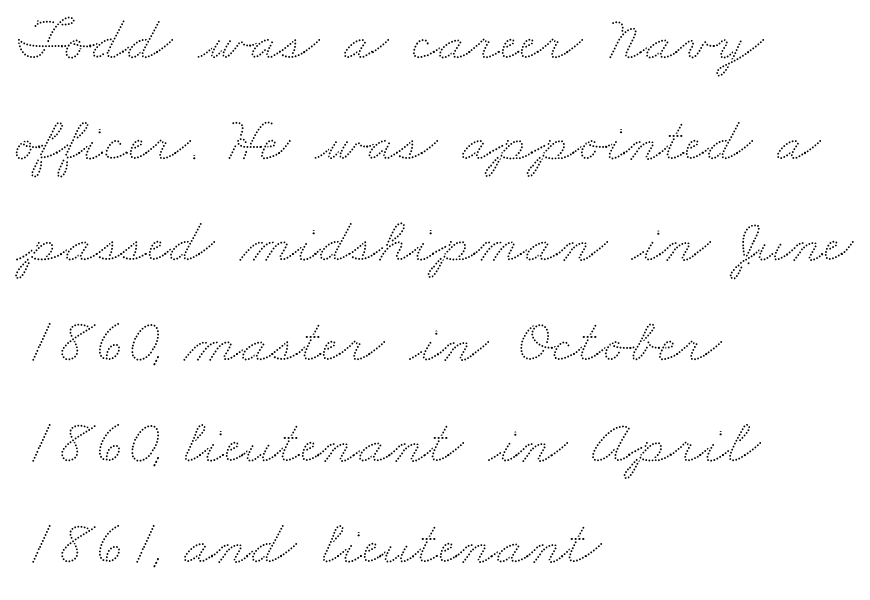
{"width": "wide", "stroke_contrast": "low", "x_height": "small", "monospaced": "no", "underline": "no", "align": "left", "line_spacing": "normal", "line_spacing_ratio": 1.6, "letter_spacing": "normal", "letter_spacing_em": 0.0, "glyph_px": 63}
